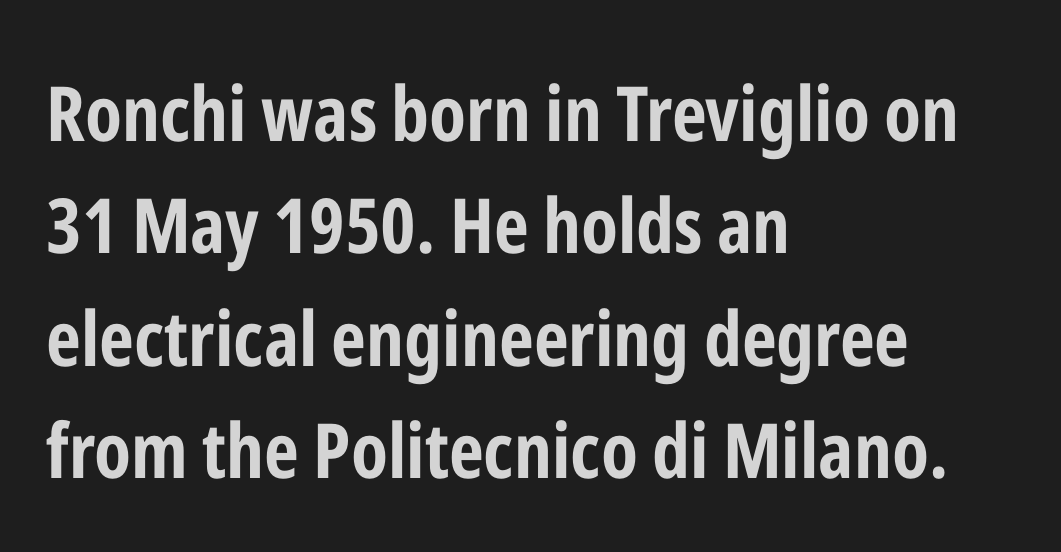
Bold? Absolutely — the strokes are thick and heavy. A roman cut, with each character standing at attention. Interline gaps are of average width in this sample. Does extra space separate the letters? No, they use regular spacing.
